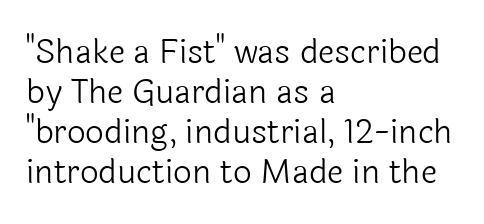
{"serif": "no", "italic": "no", "bold": "no", "weight": "light", "width": "normal", "x_height": "medium", "monospaced": "no", "underline": "no", "align": "left", "line_spacing_ratio": 1.21, "letter_spacing": "normal", "letter_spacing_em": 0.0, "glyph_px": 33}
